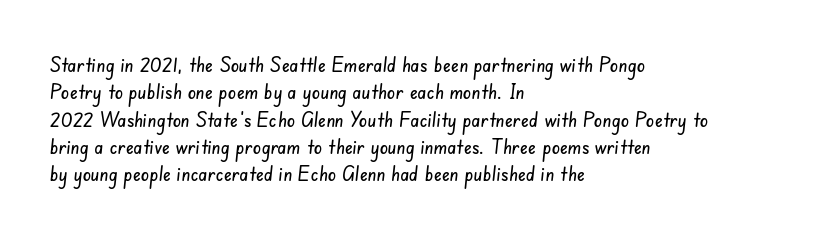
Q: Is the text underlined? A: No.
Q: How is the paragraph aligned? A: Left-aligned.
Q: Is the spacing between letters normal or unusually wide? A: Normal.
Q: Is the spacing between lines tight, normal or loose? A: Normal.
